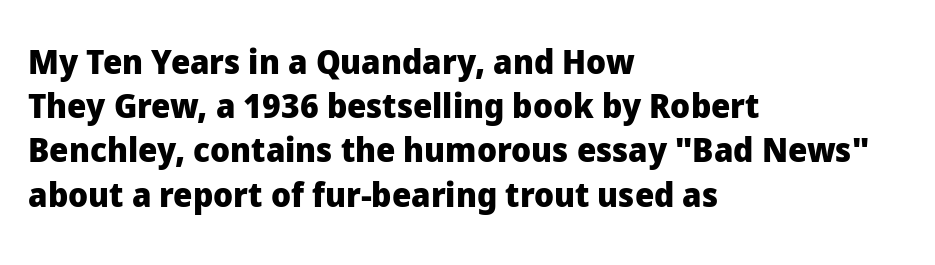
Every character sits straight up, as roman type does. Varying glyph widths throughout — classic text-font behaviour. Nope, no serifs anywhere on these letters. Which margin do the lines hug? The left one — the right edge is uneven.
